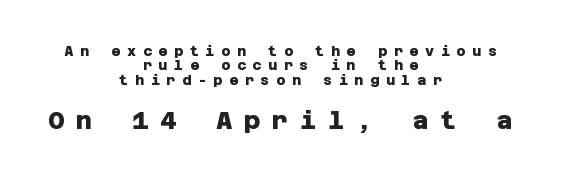
You could only call the tracking loose — the letters float apart. The glyphs have the mass of a bold cut. Quick note: interline space is minimal. Typesetter's note — lower block bumped up in size, upper block left smaller. Alignment: centered. Plain, unruled lines of type.
